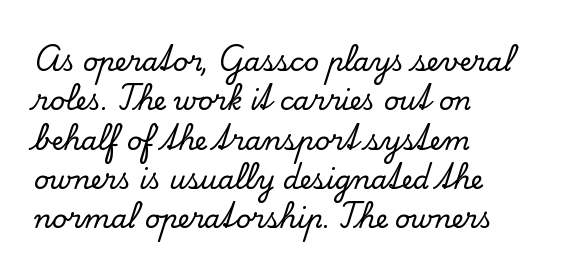
The image shows 26 px text type; set left-aligned, normal line spacing (1.51x), normal letter spacing, not underlined.
